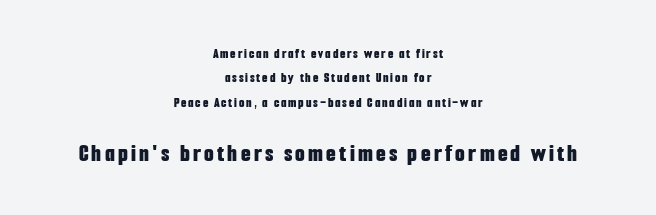
The image shows 25 px bold type, upright; set centered, line spacing 1.74x, not underlined; the second (bottom) block is 1.79x larger.
